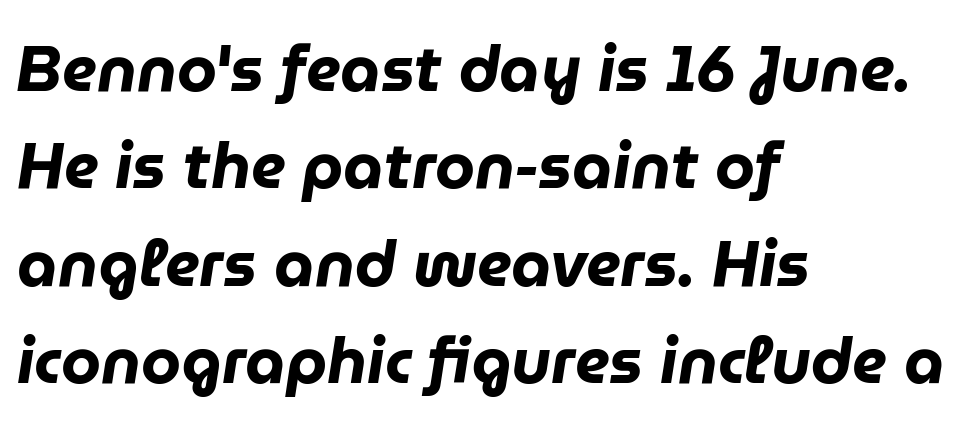
Q: Is the text bold? A: Yes.
Q: Is the text italic (slanted)? A: Yes, it leans right by about 9 degrees.
Q: Is the text underlined? A: No.
Q: How is the paragraph aligned? A: Left-aligned.
Q: Is the spacing between letters normal or unusually wide? A: Normal.
Q: Is the spacing between lines tight, normal or loose? A: Normal.
Q: Width (condensed, normal, or wide)? A: Normal.
Q: Stroke contrast? A: Low.
Q: x-height? A: Medium.
Q: Monospaced? A: No.
